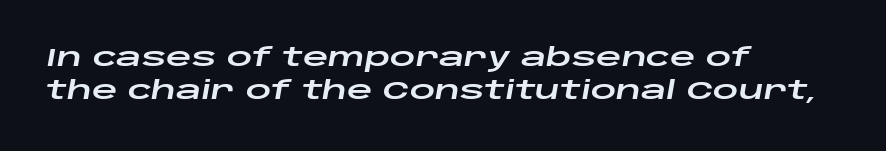
The image shows 25 px text type, italic (leaning right); set left-aligned, normal line spacing (1.32x), normal letter spacing, not underlined.
